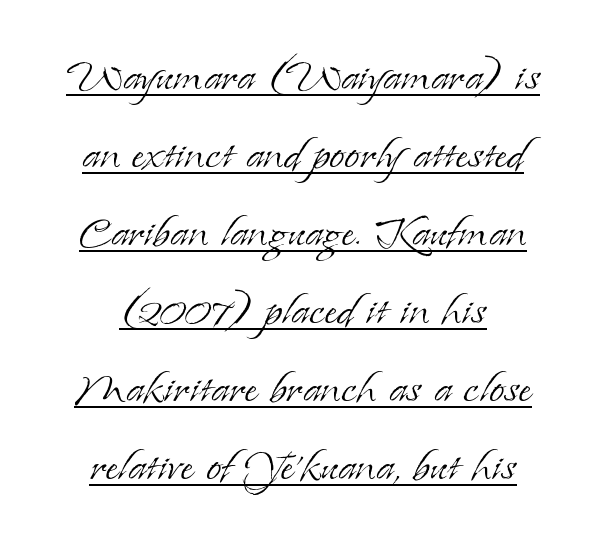
The image shows 55 px light serif type; set centered, normal line spacing (1.42x), normal letter spacing, underlined; low stroke contrast and a small x-height.
